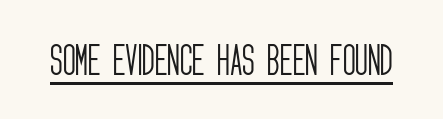
The face used here is proportionally spaced, like ordinary book or web type. The letters stand straight up with perfectly vertical stems. The font is comparable to plain body text, perhaps lighter. To sum up the face: it is a sans, with no serifs. You could call the tracking neutral — neither tight nor loose. A baseline rule has been typeset under these characters.
